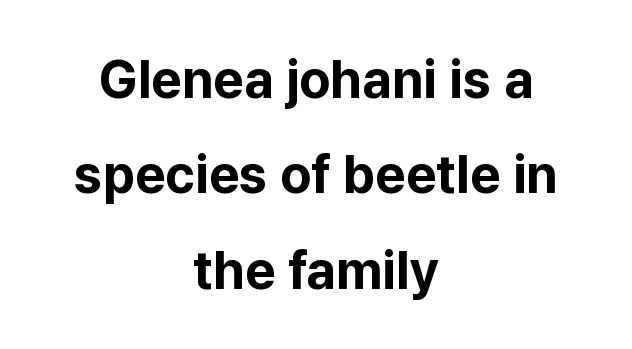
{"serif": "no", "italic": "no", "bold": "yes", "weight": "bold", "width": "normal", "stroke_contrast": "low", "x_height": "medium", "monospaced": "no", "underline": "no", "align": "center", "line_spacing_ratio": 1.8, "letter_spacing": "normal", "letter_spacing_em": 0.0, "glyph_px": 53}
